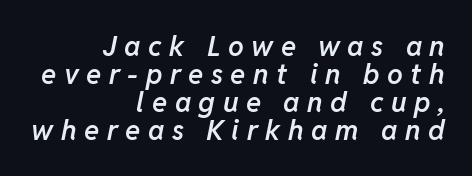
{"italic": "yes", "lean": "right", "slant_degrees": 11, "bold": "semi", "weight": "semibold", "width": "normal", "stroke_contrast": "low", "x_height": "medium", "monospaced": "no", "underline": "no", "align": "right", "line_spacing": "tight", "line_spacing_ratio": 1.0, "letter_spacing": "wide", "letter_spacing_em": 0.27, "glyph_px": 28}
